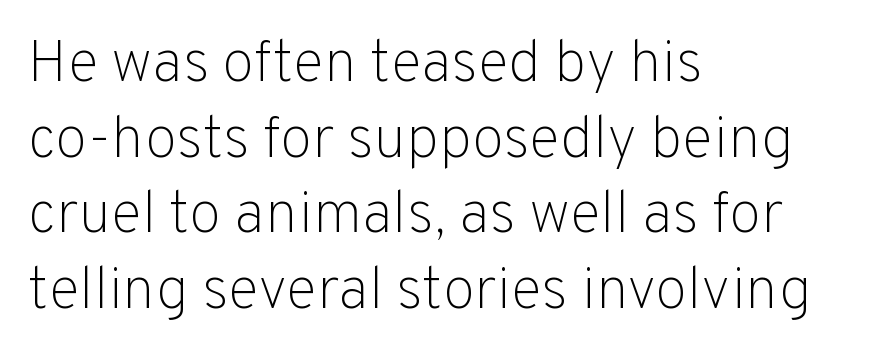
Q: Is the text bold? A: No.
Q: Is the text italic (slanted)? A: No, it is upright.
Q: Is the typeface a serif or a sans-serif typeface? A: Sans-serif.
Q: Is the text underlined? A: No.
Q: How is the paragraph aligned? A: Left-aligned.
Q: Is the spacing between letters normal or unusually wide? A: Normal.
Q: Is the spacing between lines tight, normal or loose? A: Normal.
Q: Width (condensed, normal, or wide)? A: Normal.
Q: Stroke contrast? A: Low.
Q: x-height? A: Medium.
Q: Monospaced? A: No.
